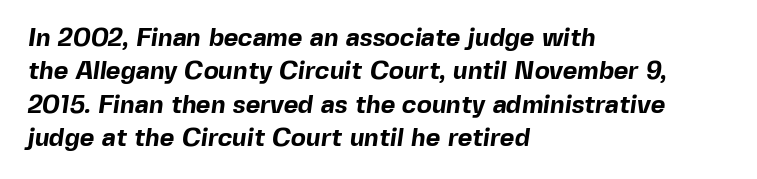
Q: Is the text bold? A: Yes.
Q: Is the text underlined? A: No.
Q: How is the paragraph aligned? A: Left-aligned.
Q: Is the spacing between letters normal or unusually wide? A: Normal.
Q: Is the spacing between lines tight, normal or loose? A: Normal.
